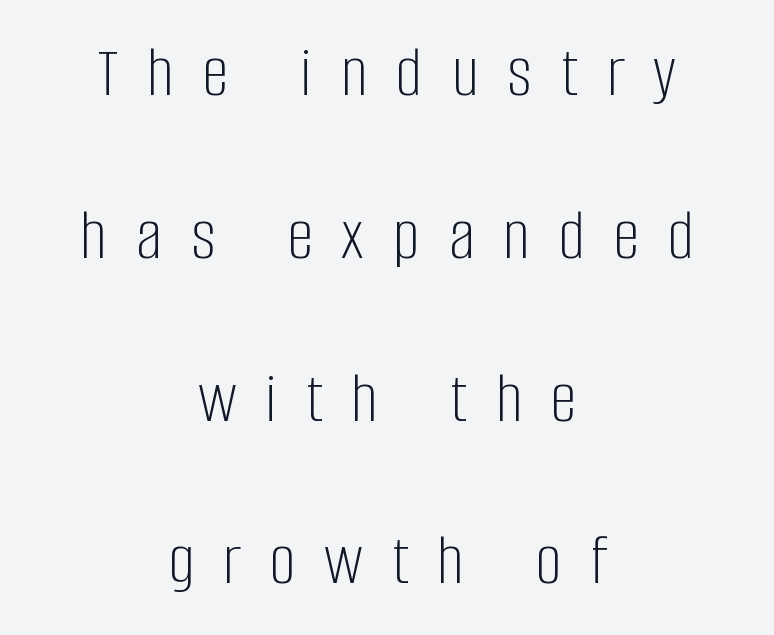
Weight class: somewhere from thin through regular. The passage shown is typeset with a sans-serif family. Notice how the stems are strictly vertical — no italics here. Both edges are ragged and mirror each other, which tells us the setting is centered. No word sits above an underline. Look at the tracking — it's clearly loosened, letters drifting apart.
